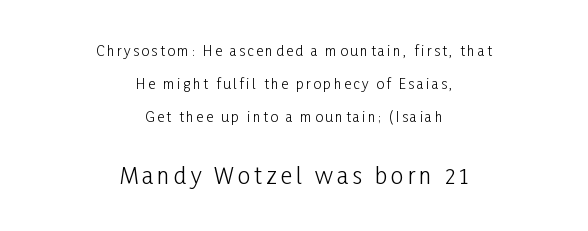
Q: Is the text bold? A: No.
Q: Is the text italic (slanted)? A: No, it is upright.
Q: Is the text underlined? A: No.
Q: How is the paragraph aligned? A: Centered.
Q: Is the spacing between lines tight, normal or loose? A: Loose.
Q: Which block of text is set in a larger size, the first (top) or the second (bottom)? A: The second (bottom) one.
